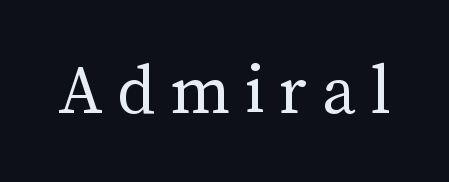
Q: Is the text bold? A: No.
Q: Is the text italic (slanted)? A: No, it is upright.
Q: Is the text underlined? A: No.
Q: Is the spacing between letters normal or unusually wide? A: Unusually wide.
Q: Width (condensed, normal, or wide)? A: Normal.
Q: Stroke contrast? A: Medium.
Q: x-height? A: Medium.
Q: Monospaced? A: No.
